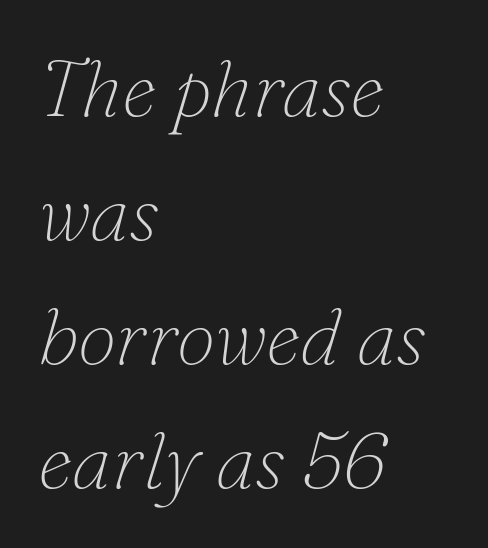
Q: Is the text bold? A: No.
Q: Is the text italic (slanted)? A: Yes, it leans right by about 16 degrees.
Q: Is the typeface a serif or a sans-serif typeface? A: Serif.
Q: Is the text underlined? A: No.
Q: How is the paragraph aligned? A: Left-aligned.
Q: Is the spacing between letters normal or unusually wide? A: Normal.
Q: Is the spacing between lines tight, normal or loose? A: Normal.
Q: Width (condensed, normal, or wide)? A: Normal.
Q: Stroke contrast? A: Low.
Q: x-height? A: Small.
Q: Monospaced? A: No.
